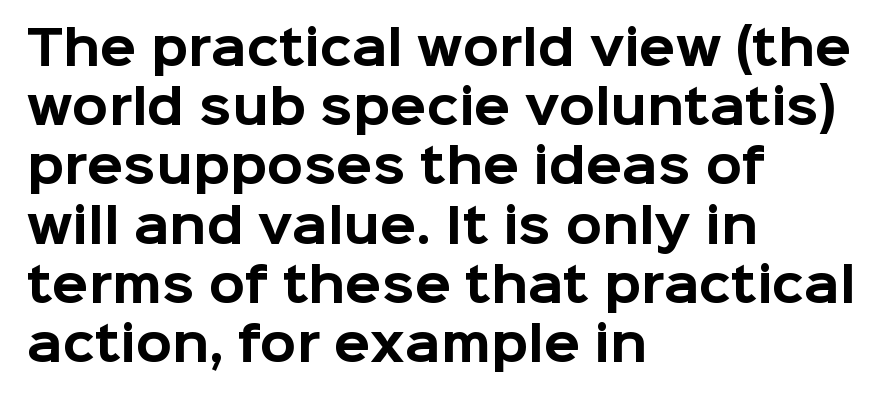
Q: Is the text bold? A: Yes.
Q: Is the text italic (slanted)? A: No, it is upright.
Q: Is the typeface a serif or a sans-serif typeface? A: Sans-serif.
Q: Is the text underlined? A: No.
Q: How is the paragraph aligned? A: Left-aligned.
Q: Is the spacing between letters normal or unusually wide? A: Normal.
Q: Is the spacing between lines tight, normal or loose? A: Normal.
Q: Width (condensed, normal, or wide)? A: Normal.
Q: Stroke contrast? A: Low.
Q: x-height? A: Medium.
Q: Monospaced? A: No.
